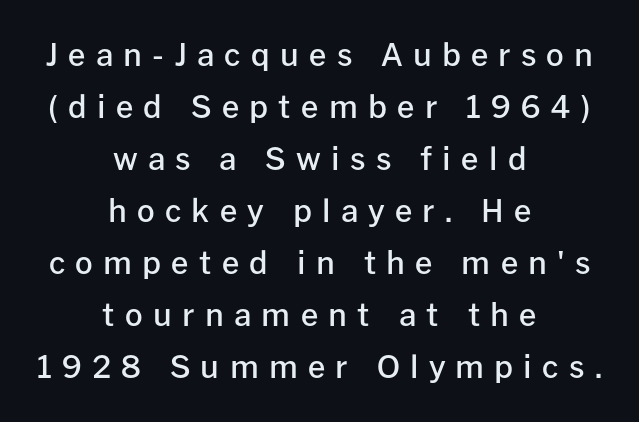
The passage shown is not underscored anywhere. Does the weight exceed regular? Yes, but only to semibold. Examine the stroke ends and you'll find no serifs. The passage shown is typed in a proportional face where columns would drift. Loose tracking; the words dissolve into strings of separated letters.
